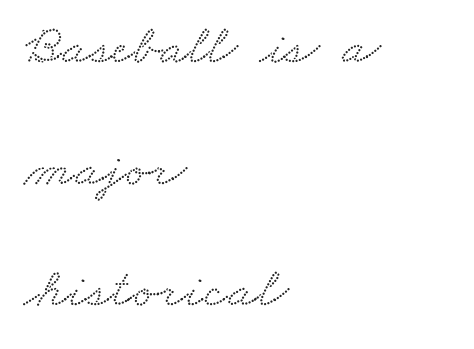
{"serif": "yes", "width": "wide", "stroke_contrast": "low", "x_height": "small", "monospaced": "no", "underline": "no", "align": "left", "line_spacing": "loose", "line_spacing_ratio": 2.17, "letter_spacing": "normal", "letter_spacing_em": 0.0, "glyph_px": 56}
